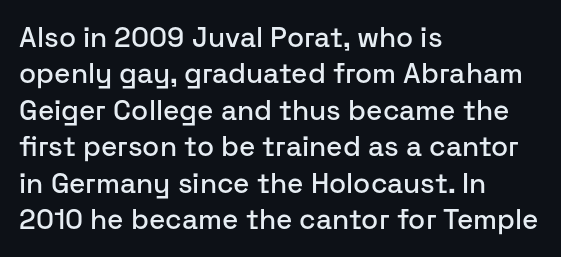
{"serif": "no", "italic": "no", "width": "normal", "stroke_contrast": "low", "x_height": "medium", "monospaced": "no", "underline": "no", "align": "left", "line_spacing": "normal", "line_spacing_ratio": 1.3, "letter_spacing": "normal", "letter_spacing_em": 0.0, "glyph_px": 28}
